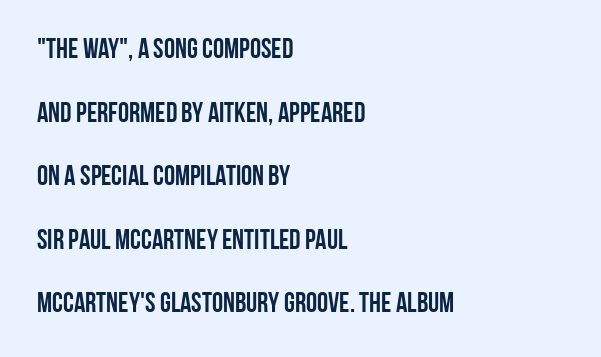
Lines of text with bare space underneath. Each new line begins a long way beneath the previous one. Serifs: no, the terminals of the letterforms are clean. This sample has the flowing, uneven cadence of proportional lettering.
